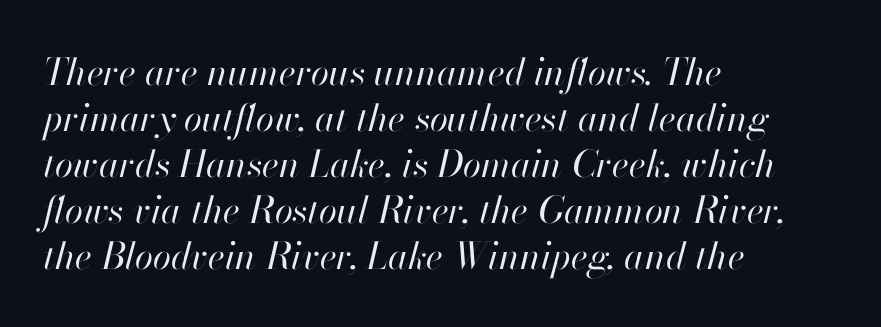
{"italic": "yes", "lean": "right", "slant_degrees": 13, "bold": "no", "weight": "regular", "width": "normal", "stroke_contrast": "high", "x_height": "small", "monospaced": "no", "underline": "no", "align": "left", "line_spacing_ratio": 1.24, "letter_spacing": "normal", "letter_spacing_em": 0.0, "glyph_px": 37}
